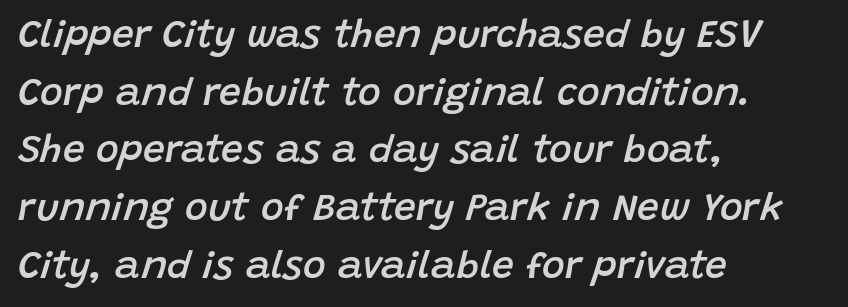
{"italic": "yes", "lean": "right", "slant_degrees": 15, "bold": "semi", "weight": "semibold", "width": "normal", "stroke_contrast": "low", "x_height": "large", "monospaced": "no", "underline": "no", "align": "left", "line_spacing": "normal", "line_spacing_ratio": 1.48, "letter_spacing": "normal", "letter_spacing_em": 0.0, "glyph_px": 39}
